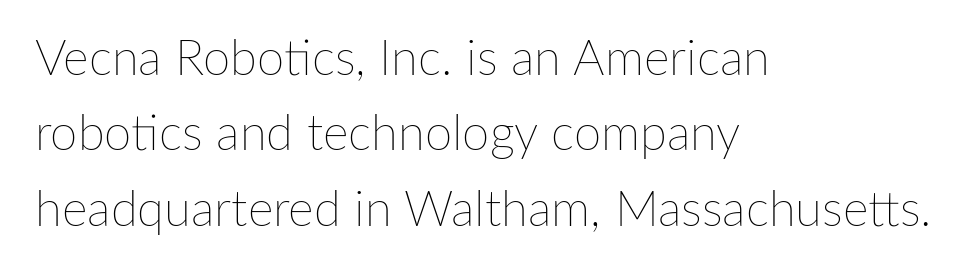
Q: Is the text bold? A: No.
Q: Is the text italic (slanted)? A: No, it is upright.
Q: Is the text underlined? A: No.
Q: How is the paragraph aligned? A: Left-aligned.
Q: Is the spacing between letters normal or unusually wide? A: Normal.
Q: Is the spacing between lines tight, normal or loose? A: Normal.
Q: Width (condensed, normal, or wide)? A: Normal.
Q: Stroke contrast? A: Low.
Q: x-height? A: Medium.
Q: Monospaced? A: No.
